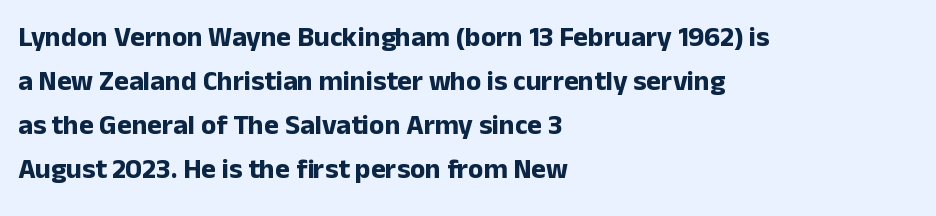
A sans-serif font was chosen for this passage. Observe the ordinary spacing: letters are neighbours, not strangers. Designer's note — italics off, roman on. Caption: multi-line text, flush left, ragged right. You'd pick this weight for a headline — it's a proper bold.
